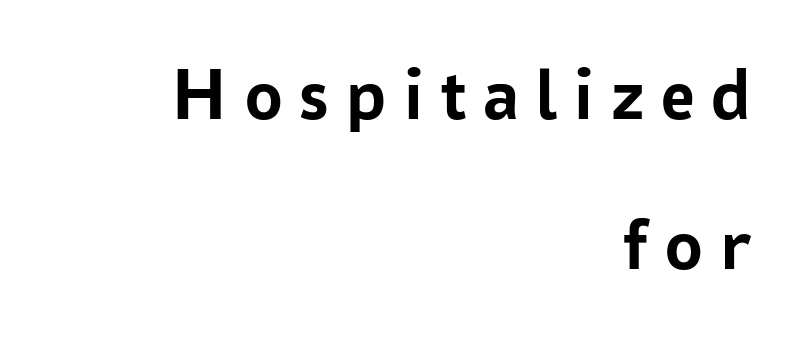
The rendering inserts visible extra space after every character. The typesetter chose a ragged-left arrangement here. The lettering holds an erect, upright posture throughout. This rendering features lettering with no underline. Horizontal bands of white between lines are thick stripes. The letters advance in unequal steps, a hallmark of proportional type.
